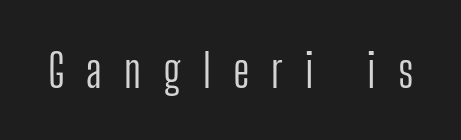
The face used here is proportionally spaced, like ordinary book or web type. Short note: letters widely spaced. A bare baseline throughout the passage. Stem width sits at or under what a default text font uses. This is sans-serif lettering, the kind often seen on screens and signage. The lettering holds an erect, upright posture throughout.
